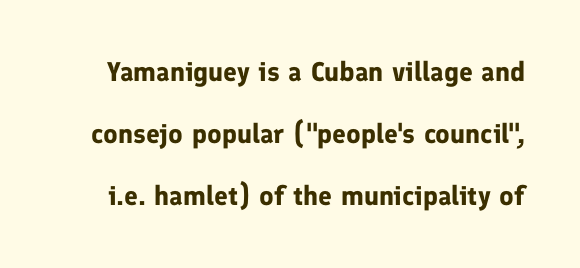
Q: Is the text bold? A: Yes.
Q: Is the text italic (slanted)? A: No, it is upright.
Q: Is the text underlined? A: No.
Q: Is the spacing between letters normal or unusually wide? A: Normal.
Q: Is the spacing between lines tight, normal or loose? A: Loose.
